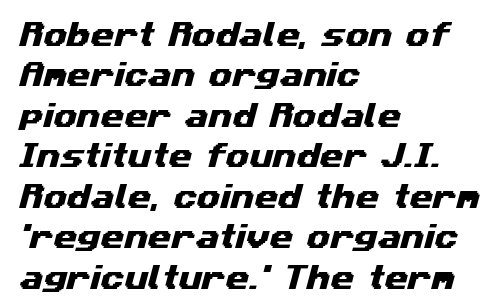
{"underline": "no", "align": "left", "line_spacing": "normal", "line_spacing_ratio": 1.5, "letter_spacing": "normal", "letter_spacing_em": 0.0, "glyph_px": 27}
